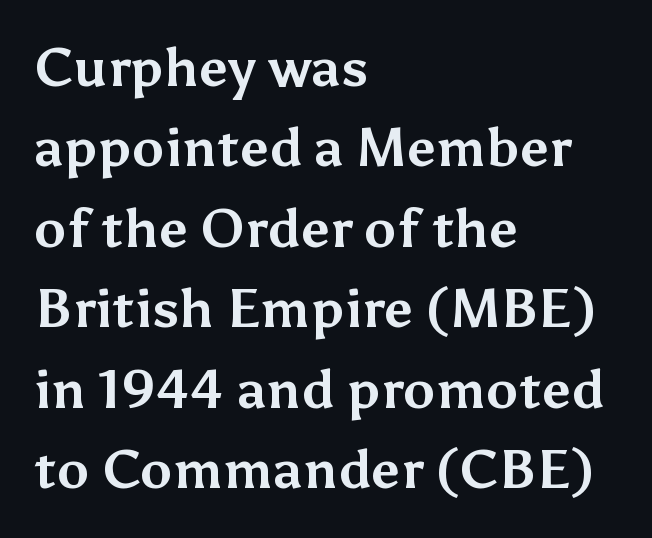
The letters stand straight up with perfectly vertical stems. You could not count columns in this text — the font is proportionally spaced. Evenly set lines give the paragraph a standard silhouette. One-word summary of the alignment: left.
